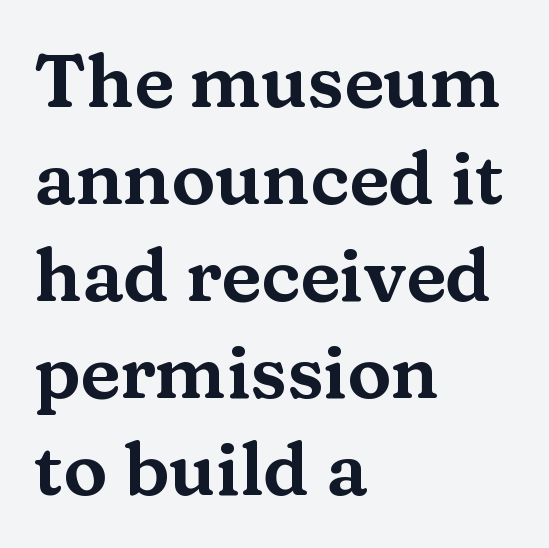
Q: Is the text italic (slanted)? A: No, it is upright.
Q: Is the typeface a serif or a sans-serif typeface? A: Serif.
Q: Is the text underlined? A: No.
Q: How is the paragraph aligned? A: Left-aligned.
Q: Is the spacing between letters normal or unusually wide? A: Normal.
Q: Is the spacing between lines tight, normal or loose? A: Normal.
Q: Width (condensed, normal, or wide)? A: Wide.
Q: Stroke contrast? A: Medium.
Q: x-height? A: Medium.
Q: Monospaced? A: No.
